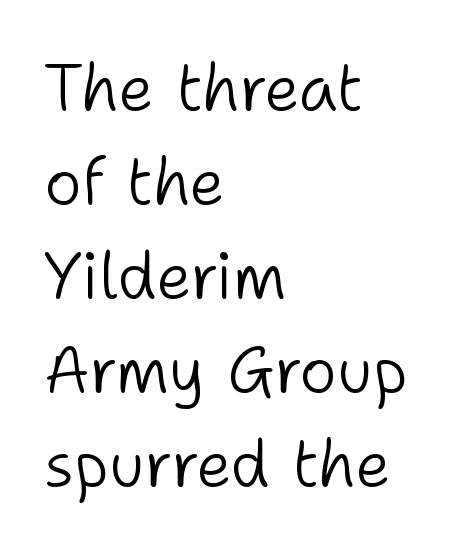
The image shows 64 px light sans-serif type, upright; set left-aligned, normal line spacing (1.47x), normal letter spacing, not underlined; low stroke contrast and a medium x-height.
